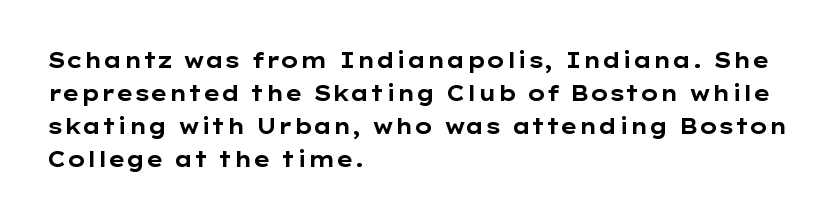
Q: Is the text bold? A: Yes.
Q: Is the text italic (slanted)? A: No, it is upright.
Q: Is the text underlined? A: No.
Q: How is the paragraph aligned? A: Left-aligned.
Q: Is the spacing between letters normal or unusually wide? A: Normal.
Q: Is the spacing between lines tight, normal or loose? A: Normal.
